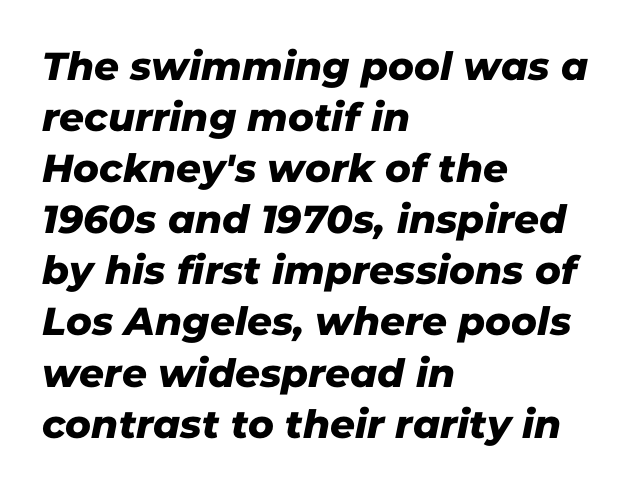
Q: Is the typeface a serif or a sans-serif typeface? A: Sans-serif.
Q: Is the text underlined? A: No.
Q: How is the paragraph aligned? A: Left-aligned.
Q: Is the spacing between letters normal or unusually wide? A: Normal.
Q: Is the spacing between lines tight, normal or loose? A: Normal.
Q: Width (condensed, normal, or wide)? A: Normal.
Q: Stroke contrast? A: Low.
Q: x-height? A: Medium.
Q: Monospaced? A: No.
